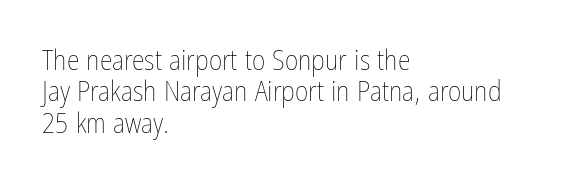
The image shows 29 px thin, condensed type, upright; set left-aligned, tight line spacing (1.08x), normal letter spacing, not underlined; low stroke contrast and a medium x-height.
